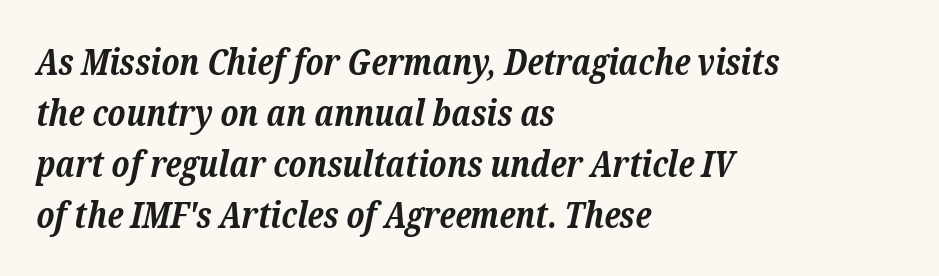
This sample uses an oblique cut, with every glyph tilted off the vertical. Each letter's strokes conclude with small projecting serifs. The rendering anchors every line to the left-hand side. Normally led — the rows are evenly, conventionally spaced.
